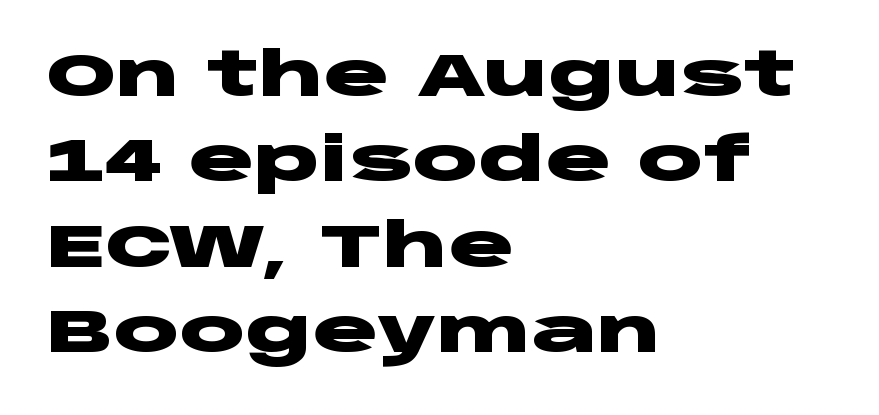
The text block is weighted toward the left margin, trailing off unevenly rightward. How would I describe the line gaps? Plain and ordinary. The passage shown is emphatically bold. Each row of text sits above clean, open space. The face used here is rendered with its standard letterfit. Is this a fixed-width face? No — the glyphs have proportional, varying widths.
